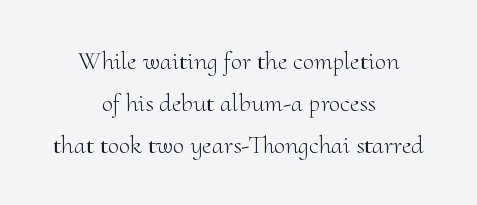
{"italic": "no", "bold": "no", "underline": "no", "align": "center", "line_spacing": "normal", "line_spacing_ratio": 1.61, "letter_spacing": "normal", "letter_spacing_em": 0.0, "glyph_px": 26}
